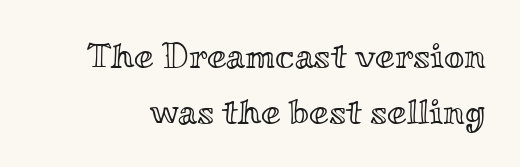
{"italic": "no", "width": "wide", "x_height": "small", "monospaced": "no", "underline": "no", "line_spacing": "normal", "line_spacing_ratio": 1.6, "letter_spacing": "normal", "letter_spacing_em": 0.0, "glyph_px": 35}
